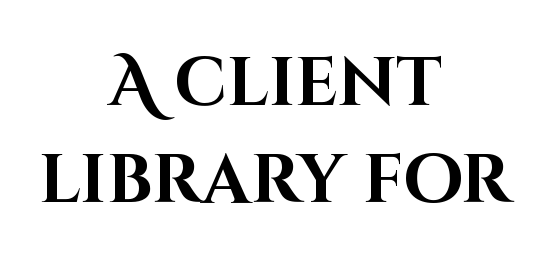
{"serif": "no", "italic": "no", "bold": "yes", "weight": "bold", "width": "normal", "stroke_contrast": "high", "x_height": "large", "monospaced": "no", "underline": "no", "align": "center", "line_spacing": "normal", "line_spacing_ratio": 1.43, "letter_spacing": "normal", "letter_spacing_em": 0.0, "glyph_px": 68}
